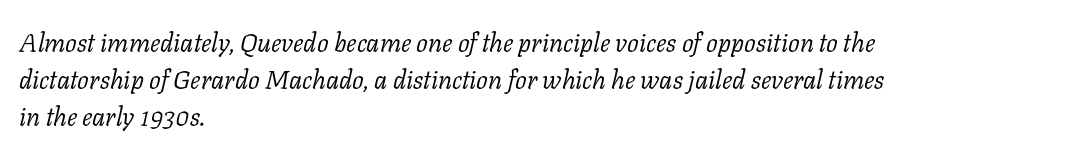
The image shows 26 px text type, italic (leaning right); set left-aligned, normal line spacing (1.43x), normal letter spacing, not underlined.
